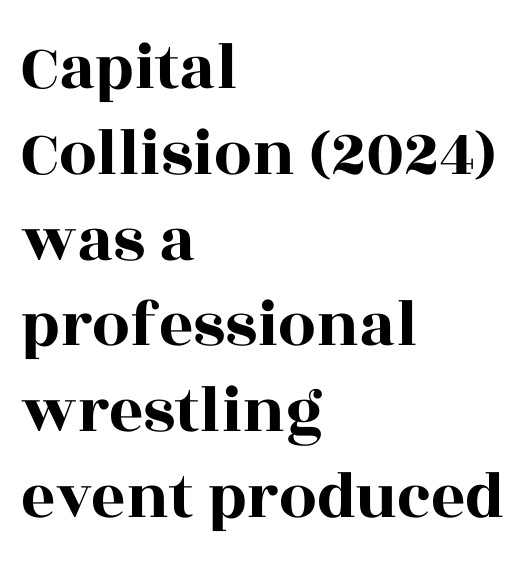
{"serif": "yes", "italic": "no", "width": "wide", "x_height": "large", "monospaced": "no", "underline": "no", "align": "left", "line_spacing": "normal", "line_spacing_ratio": 1.28, "letter_spacing": "normal", "letter_spacing_em": 0.0, "glyph_px": 67}
